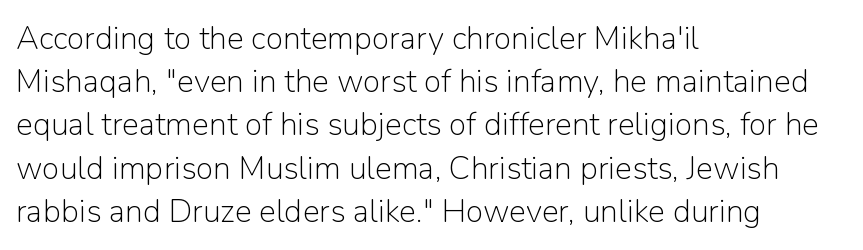
Q: Is the text bold? A: No.
Q: Is the text italic (slanted)? A: No, it is upright.
Q: Is the typeface a serif or a sans-serif typeface? A: Sans-serif.
Q: Is the text underlined? A: No.
Q: How is the paragraph aligned? A: Left-aligned.
Q: Is the spacing between letters normal or unusually wide? A: Normal.
Q: Is the spacing between lines tight, normal or loose? A: Normal.
Q: Width (condensed, normal, or wide)? A: Normal.
Q: Stroke contrast? A: Low.
Q: x-height? A: Medium.
Q: Monospaced? A: No.
